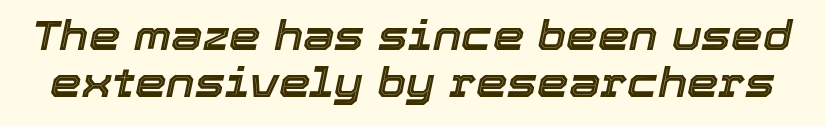
{"italic": "yes", "lean": "right", "slant_degrees": 12, "width": "normal", "x_height": "medium", "monospaced": "no", "underline": "no", "line_spacing_ratio": 1.18, "letter_spacing": "normal", "letter_spacing_em": 0.0, "glyph_px": 40}
